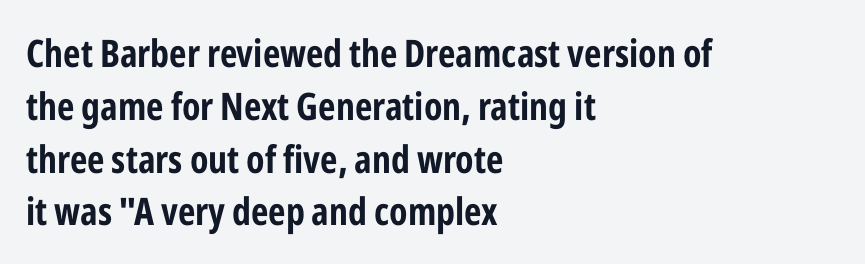
{"serif": "no", "italic": "no", "bold": "yes", "weight": "bold", "width": "condensed", "stroke_contrast": "low", "x_height": "medium", "monospaced": "no", "underline": "no", "align": "left", "line_spacing": "normal", "line_spacing_ratio": 1.39, "letter_spacing": "normal", "letter_spacing_em": 0.0, "glyph_px": 38}
